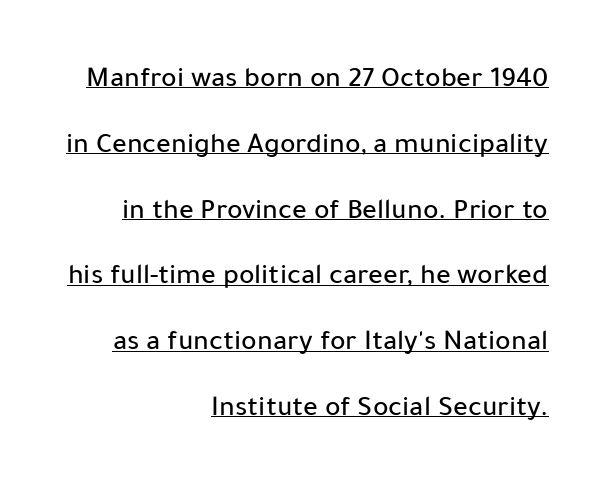
Q: Is the text italic (slanted)? A: No, it is upright.
Q: Is the typeface a serif or a sans-serif typeface? A: Sans-serif.
Q: Is the text underlined? A: Yes.
Q: How is the paragraph aligned? A: Right-aligned.
Q: Is the spacing between letters normal or unusually wide? A: Normal.
Q: Is the spacing between lines tight, normal or loose? A: Loose.
Q: Width (condensed, normal, or wide)? A: Normal.
Q: Stroke contrast? A: Low.
Q: x-height? A: Medium.
Q: Monospaced? A: No.
